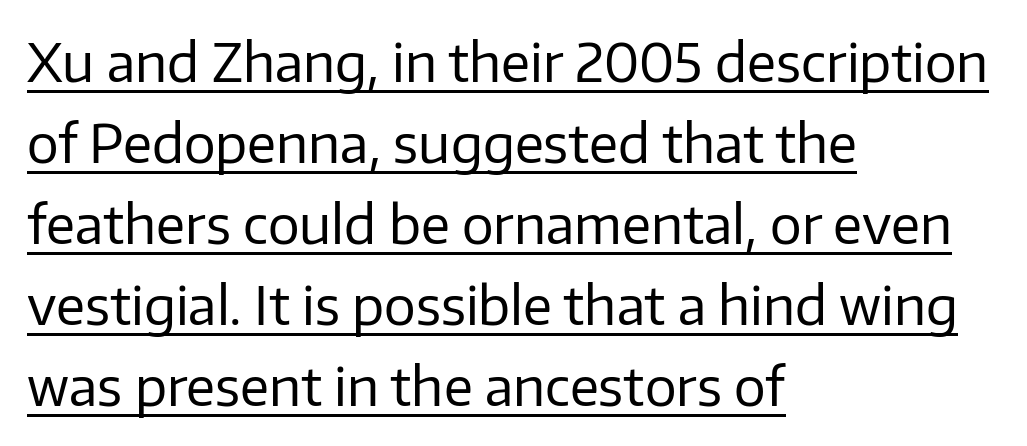
Q: Is the text bold? A: No.
Q: Is the text italic (slanted)? A: No, it is upright.
Q: Is the typeface a serif or a sans-serif typeface? A: Sans-serif.
Q: Is the text underlined? A: Yes.
Q: How is the paragraph aligned? A: Left-aligned.
Q: Is the spacing between letters normal or unusually wide? A: Normal.
Q: Is the spacing between lines tight, normal or loose? A: Normal.
Q: Width (condensed, normal, or wide)? A: Normal.
Q: Stroke contrast? A: Low.
Q: x-height? A: Medium.
Q: Monospaced? A: No.
